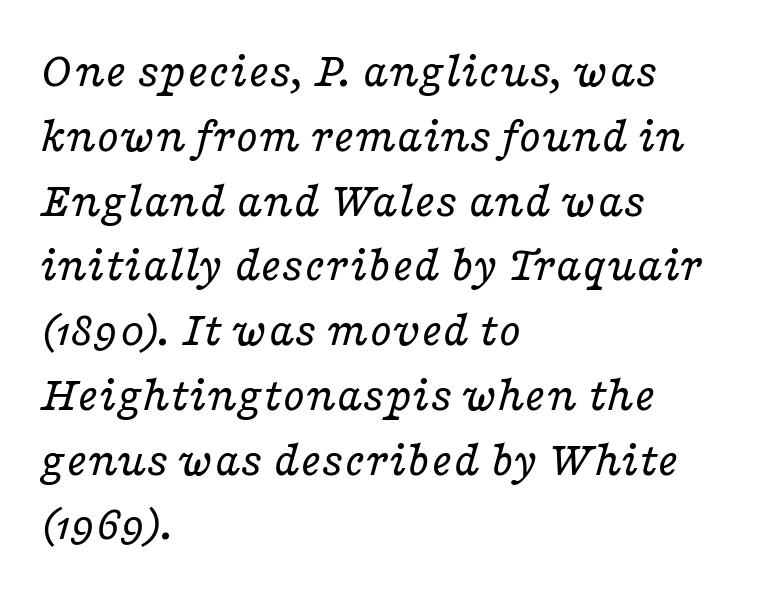
The image shows 51 px regular-weight, wide serif type, italic (leaning right); set left-aligned, normal line spacing (1.27x), normal letter spacing, not underlined; low stroke contrast and a medium x-height.
